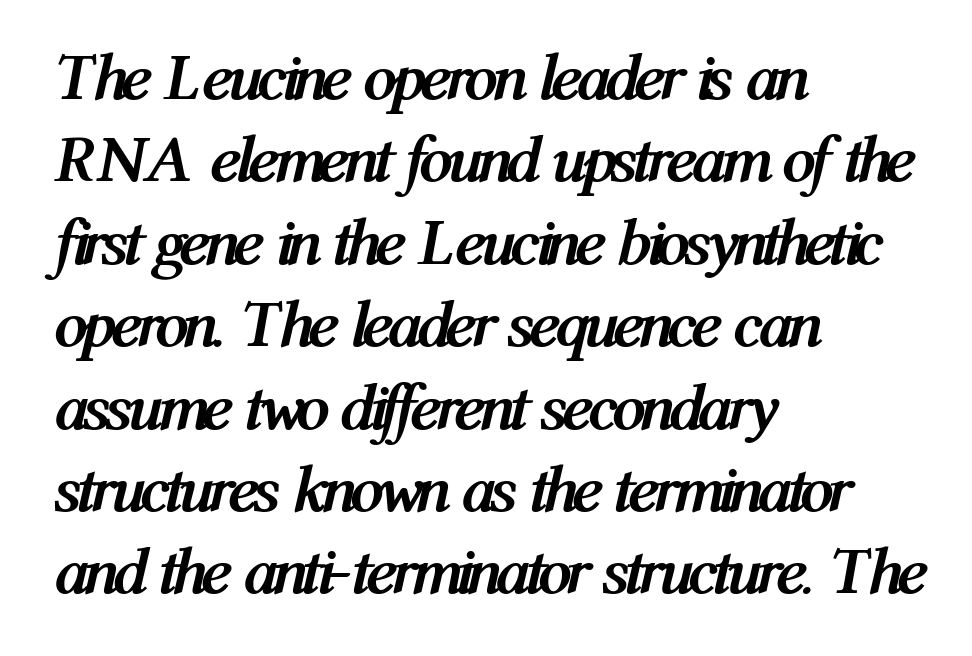
{"italic": "yes", "lean": "right", "slant_degrees": 12, "bold": "yes", "weight": "semibold", "width": "condensed", "stroke_contrast": "medium", "x_height": "medium", "monospaced": "no", "underline": "no", "align": "left", "line_spacing_ratio": 1.23, "letter_spacing": "normal", "letter_spacing_em": 0.0, "glyph_px": 67}
